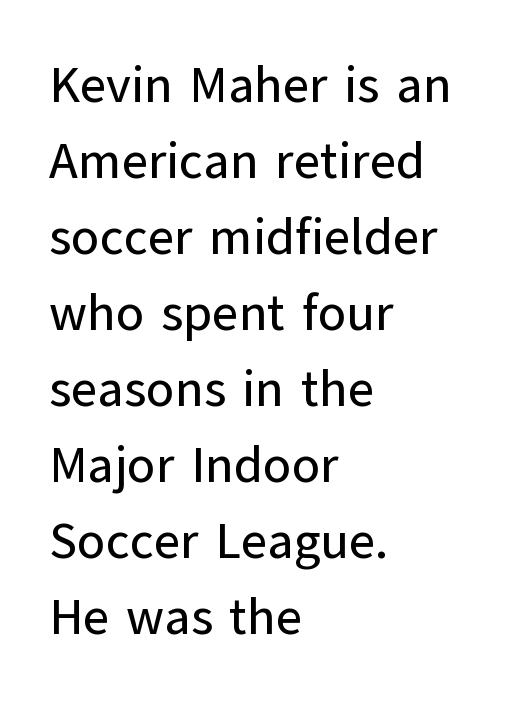
The vertical gap from one line to the next is medium. Nothing unusual about the tracking: characters are spaced as the font intends. The rendering uses natural spacing where letterforms have individual widths. The gap between lines stays unmarked. Regarding serifs, this sample does without them.
